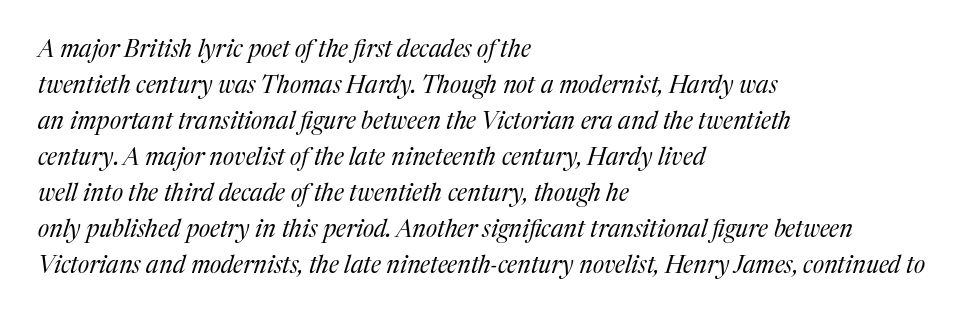
The image shows 24 px text type, italic (leaning right); set left-aligned, normal line spacing (1.5x), normal letter spacing, not underlined.
